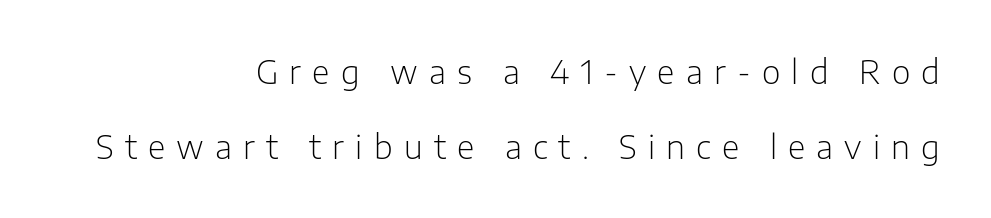
The image shows 32 px light sans-serif type, upright; set right-aligned, loose line spacing (2.34x), unusually wide letter spacing (+0.35 em), not underlined; low stroke contrast and a medium x-height.
